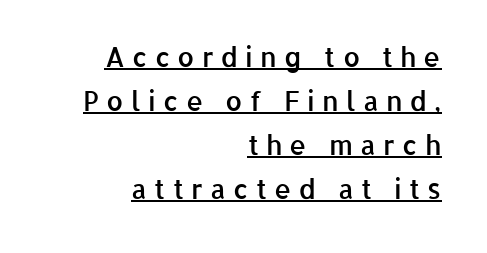
Which margin do the lines hug? The right one — the left edge is uneven. The font is running at a semibold setting, under full bold. Glance below the letters and you will spot a drawn line. The letters stand straight up with perfectly vertical stems. Compared with typical body copy, the letter spacing here is much looser.
